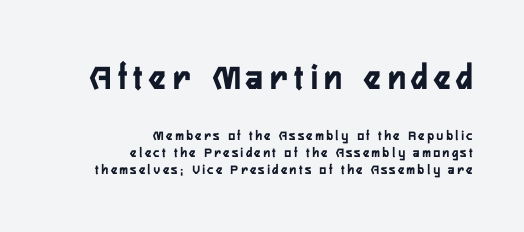
The image shows 37 px condensed sans-serif type, upright; set right-aligned, line spacing 1.21x, not underlined; the first (top) block is 2.64x larger; low stroke contrast and a medium x-height.
